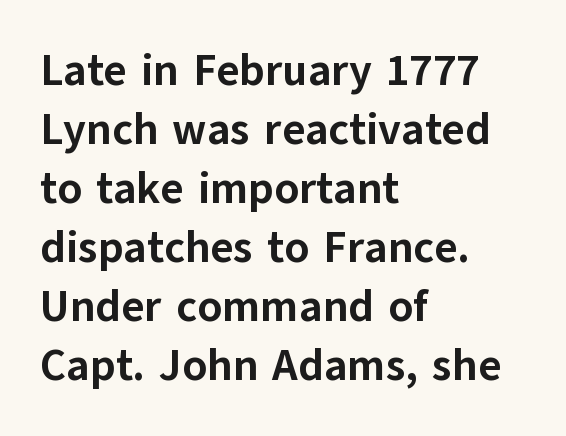
Q: Is the text bold? A: Yes.
Q: Is the text italic (slanted)? A: No, it is upright.
Q: Is the typeface a serif or a sans-serif typeface? A: Sans-serif.
Q: Is the text underlined? A: No.
Q: How is the paragraph aligned? A: Left-aligned.
Q: Is the spacing between letters normal or unusually wide? A: Normal.
Q: Is the spacing between lines tight, normal or loose? A: Normal.
Q: Width (condensed, normal, or wide)? A: Normal.
Q: Stroke contrast? A: Low.
Q: x-height? A: Medium.
Q: Monospaced? A: No.
